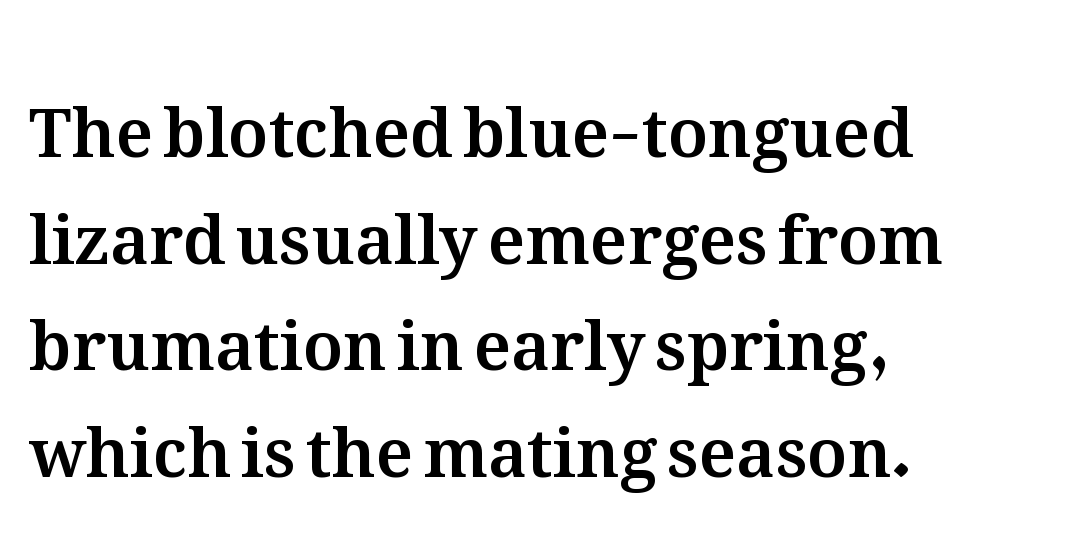
Q: Is the text italic (slanted)? A: No, it is upright.
Q: Is the text underlined? A: No.
Q: How is the paragraph aligned? A: Left-aligned.
Q: Is the spacing between letters normal or unusually wide? A: Normal.
Q: Is the spacing between lines tight, normal or loose? A: Normal.
Q: Width (condensed, normal, or wide)? A: Normal.
Q: Stroke contrast? A: Medium.
Q: x-height? A: Medium.
Q: Monospaced? A: No.
